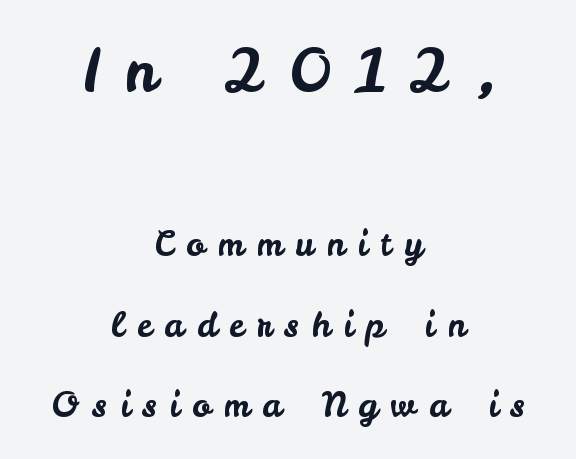
Vertically, the passage feels expansive, rows floating well apart. The passage is arranged like a title page — every line centered. The rendering inserts visible extra space after every character. Spacing verdict: proportional, widths tailored to each character. Unlike a traditional serif, this face leaves its strokes unadorned.
